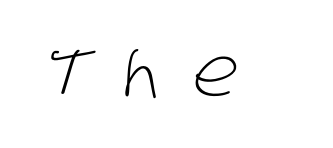
Each word looks stretched out because of the extra space between its letters. Type style note: lacks serifs. Only glyphs here, with clear space below each row. These lines are rendered in a variable-pitch font. Weight: in the light-to-regular range.
